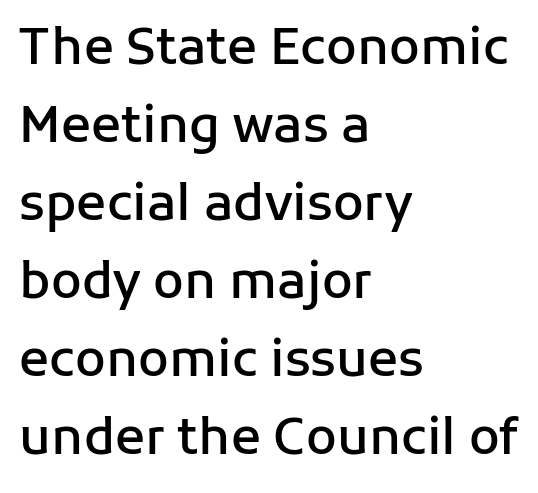
The leading is moderate, giving the passage an even texture. The rendering keeps characters at their native spacing. The rendering shows plain stroke endings on the letterforms — a sans-serif design. Bare-footed words on every line.
